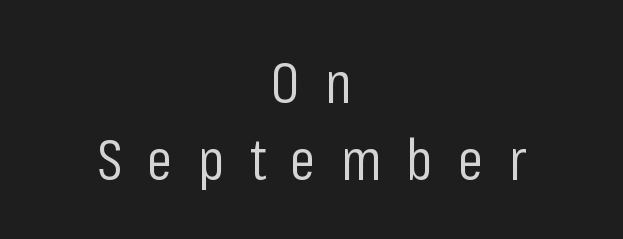
{"serif": "no", "italic": "no", "bold": "no", "weight": "regular", "width": "condensed", "stroke_contrast": "low", "x_height": "medium", "monospaced": "no", "underline": "no", "align": "center", "line_spacing": "normal", "line_spacing_ratio": 1.35, "letter_spacing": "wide", "letter_spacing_em": 0.44, "glyph_px": 57}
